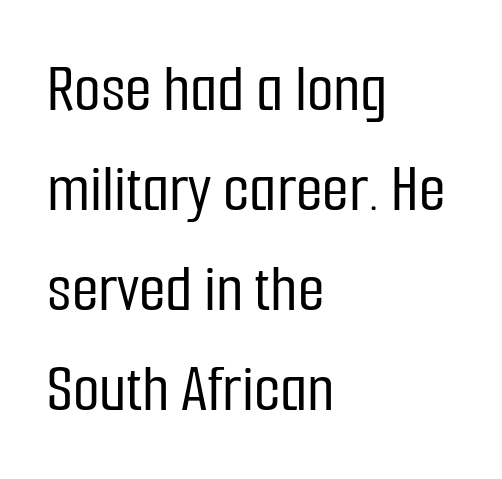
The image shows 69 px condensed sans-serif type, upright; set left-aligned, normal line spacing (1.45x), normal letter spacing, not underlined; low stroke contrast and a medium x-height.
